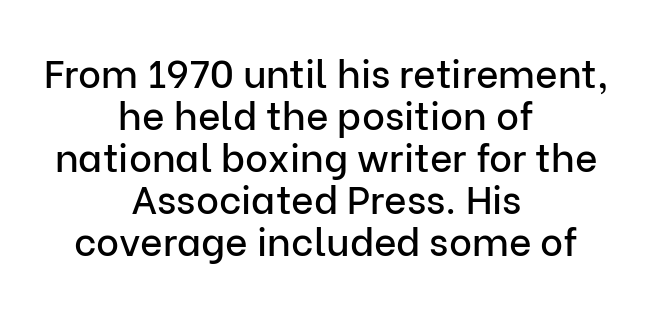
Think of a printed novel: that variable character pitch is what you see here. Interline gaps are noticeably narrow in this sample. Unlike a traditional serif, this face leaves its strokes unadorned. Honestly, the letter spacing is just normal — you wouldn't notice it. Type without underlining. Every stem runs plumb, perpendicular to the baseline.
